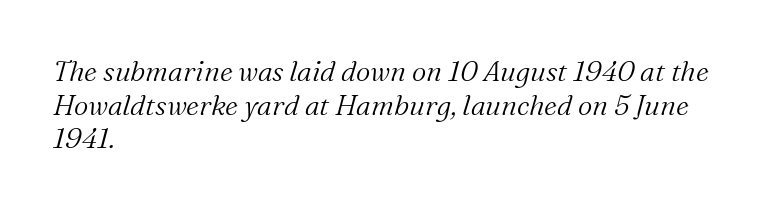
Q: Is the text bold? A: No.
Q: Is the text italic (slanted)? A: Yes, it leans right by about 16 degrees.
Q: Is the typeface a serif or a sans-serif typeface? A: Serif.
Q: Is the text underlined? A: No.
Q: How is the paragraph aligned? A: Left-aligned.
Q: Is the spacing between letters normal or unusually wide? A: Normal.
Q: Width (condensed, normal, or wide)? A: Normal.
Q: Stroke contrast? A: Medium.
Q: x-height? A: Medium.
Q: Monospaced? A: No.
